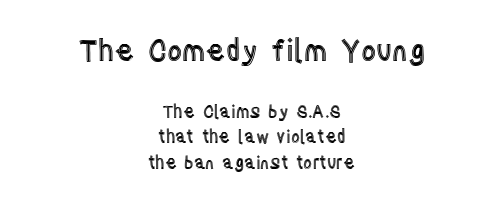
The image shows 29 px condensed type, upright; set centered, normal line spacing (1.5x), normal letter spacing, not underlined; the first (top) block is 1.71x larger; a large x-height.
